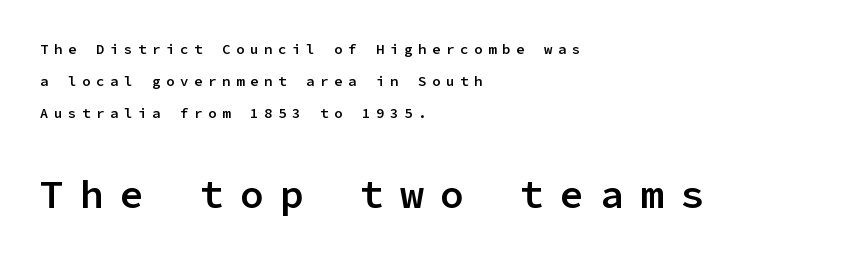
{"serif": "no", "italic": "no", "bold": "semi", "weight": "semibold", "width": "normal", "stroke_contrast": "low", "x_height": "medium", "monospaced": "yes", "underline": "no", "align": "left", "line_spacing": "loose", "line_spacing_ratio": 2.28, "letter_spacing": "wide", "letter_spacing_em": 0.4, "larger_block": "second", "size_ratio": 2.86, "glyph_px": 40}
